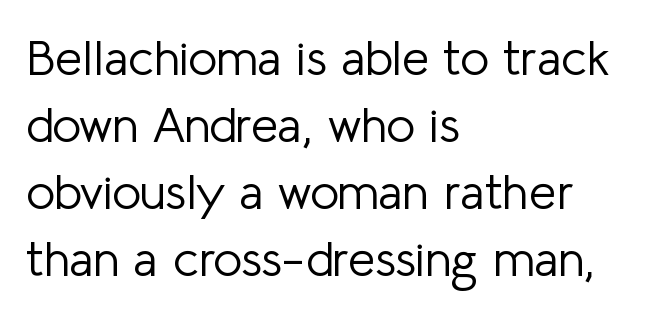
The rendering uses natural spacing where letterforms have individual widths. The rendering shows plain stroke endings on the letterforms — a sans-serif design. Every row of glyphs begins at an identical x-position on the left. The weight would be labelled regular, book, light, or lighter still.
